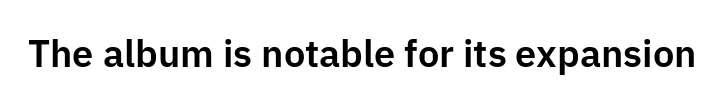
The image shows 38 px sans-serif type, upright; set normal letter spacing, not underlined; low stroke contrast and a medium x-height.
